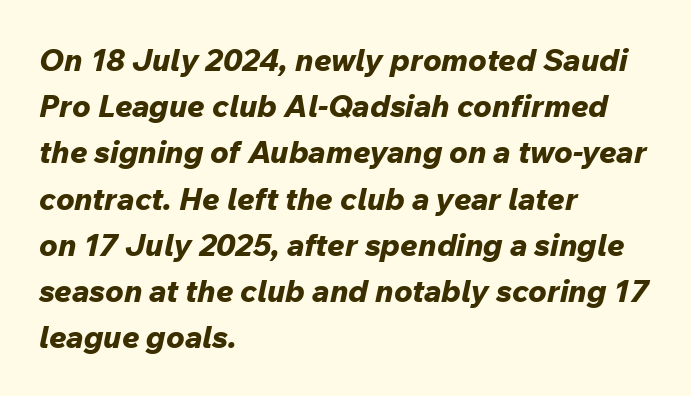
The image shows 31 px bold type, italic (leaning right); set left-aligned, normal line spacing (1.49x), normal letter spacing, not underlined; low stroke contrast and a medium x-height.
